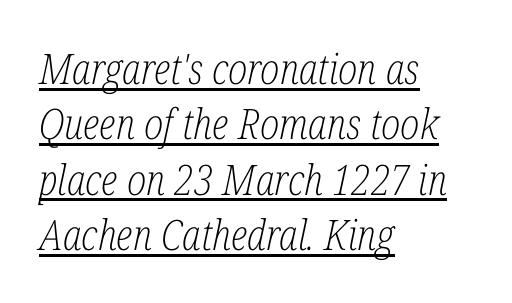
The image shows 42 px light, condensed serif type, italic (leaning right); set left-aligned, normal line spacing (1.32x), normal letter spacing, underlined; low stroke contrast and a medium x-height.
